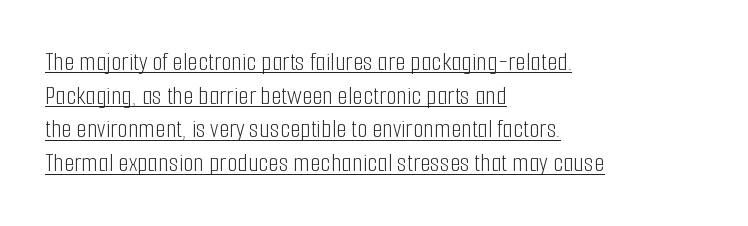
{"italic": "no", "bold": "no", "underline": "yes", "align": "left", "line_spacing": "normal", "line_spacing_ratio": 1.25, "letter_spacing": "normal", "letter_spacing_em": 0.0, "glyph_px": 27}
